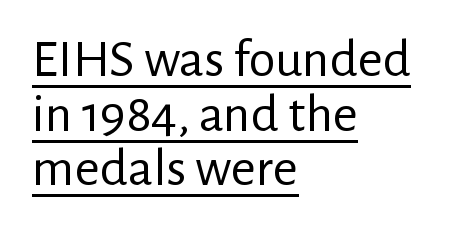
The image shows 54 px regular-weight sans-serif type, upright; set left-aligned, tight line spacing (1.01x), normal letter spacing, underlined; low stroke contrast and a medium x-height.
